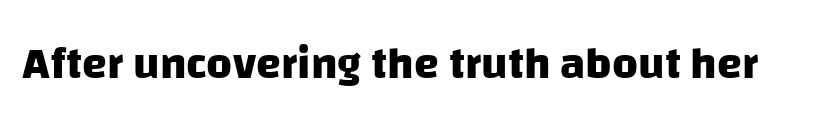
The image shows 45 px heavy sans-serif type; set normal letter spacing, not underlined; low stroke contrast and a large x-height.
